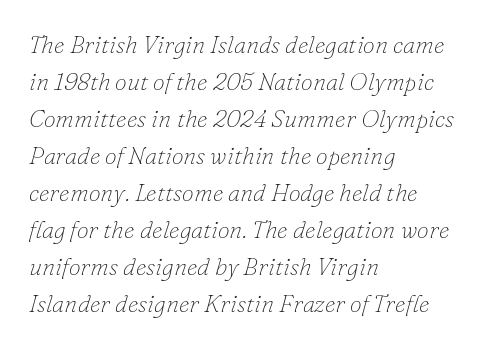
The image shows 24 px text type, italic (leaning right); set left-aligned, normal line spacing (1.54x), normal letter spacing, not underlined.
